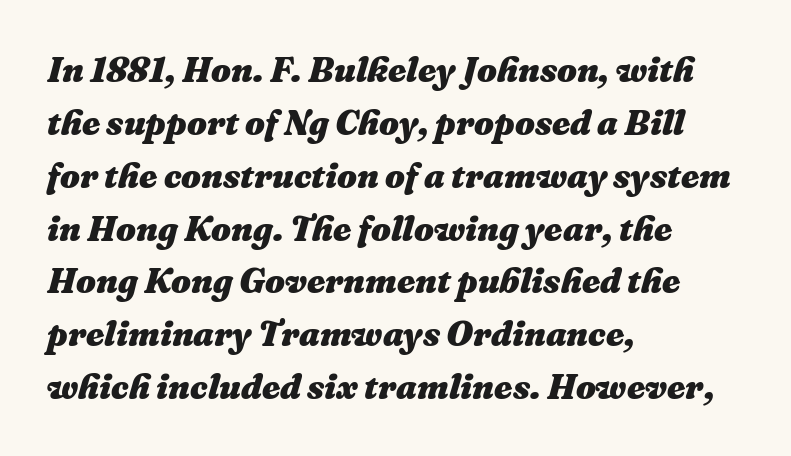
The image shows 35 px heavy type, italic (leaning right); set left-aligned, normal line spacing (1.51x), normal letter spacing, not underlined; medium stroke contrast and a medium x-height.
